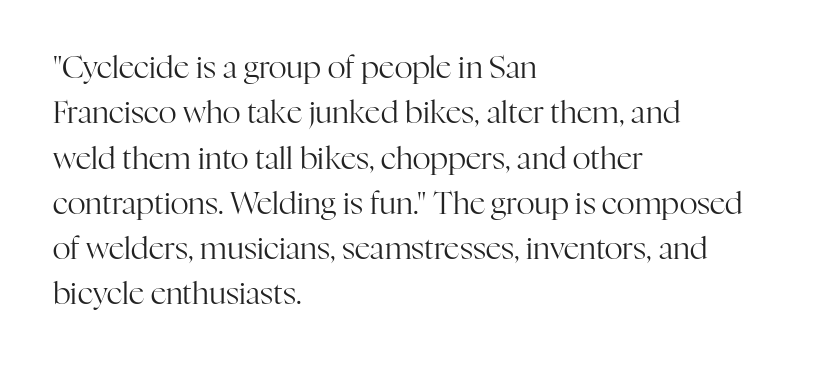
Q: Is the text bold? A: No.
Q: Is the text italic (slanted)? A: No, it is upright.
Q: Is the typeface a serif or a sans-serif typeface? A: Serif.
Q: Is the text underlined? A: No.
Q: How is the paragraph aligned? A: Left-aligned.
Q: Is the spacing between letters normal or unusually wide? A: Normal.
Q: Is the spacing between lines tight, normal or loose? A: Normal.
Q: Width (condensed, normal, or wide)? A: Normal.
Q: Stroke contrast? A: High.
Q: x-height? A: Medium.
Q: Monospaced? A: No.
